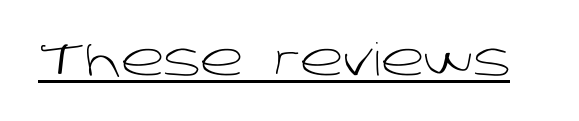
The weight tops out at a normal text grade. The line texture is even and compact thanks to regular tracking. Underlined type. Here the designer chose a conventional face with non-uniform glyph widths.
